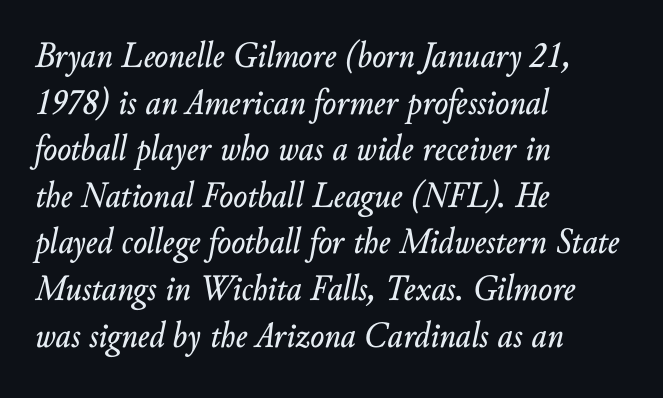
A normal amount of white space separates one row of letters from the next. The letters sit at their default tracking, neither squeezed nor spread. The specimen omits any rule beneath the text block's lines. These lines are set flush left with a ragged right edge. In terms of posture, this sample is oblique.
